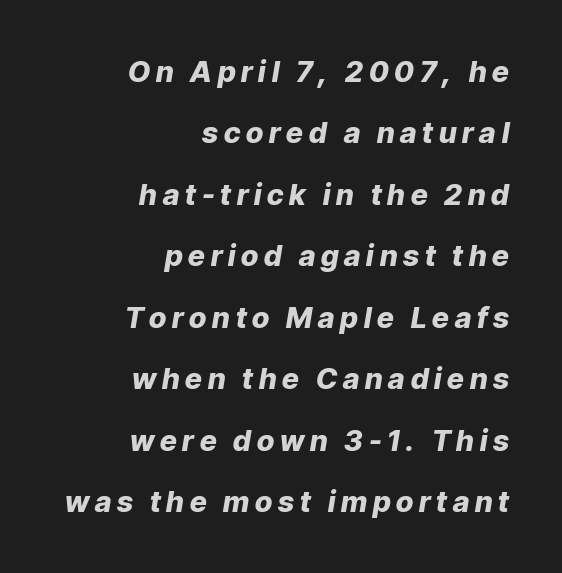
{"italic": "yes", "lean": "right", "slant_degrees": 9, "bold": "yes", "weight": "heavy", "width": "normal", "stroke_contrast": "low", "x_height": "medium", "monospaced": "no", "underline": "no", "align": "right", "line_spacing": "loose", "line_spacing_ratio": 2.12, "letter_spacing": "wide", "letter_spacing_em": 0.2, "glyph_px": 29}
